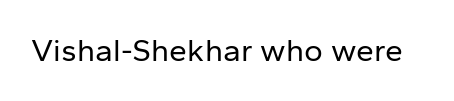
{"serif": "no", "italic": "no", "bold": "no", "weight": "regular", "width": "normal", "stroke_contrast": "low", "x_height": "medium", "monospaced": "no", "underline": "no", "letter_spacing": "normal", "letter_spacing_em": 0.0, "glyph_px": 32}
